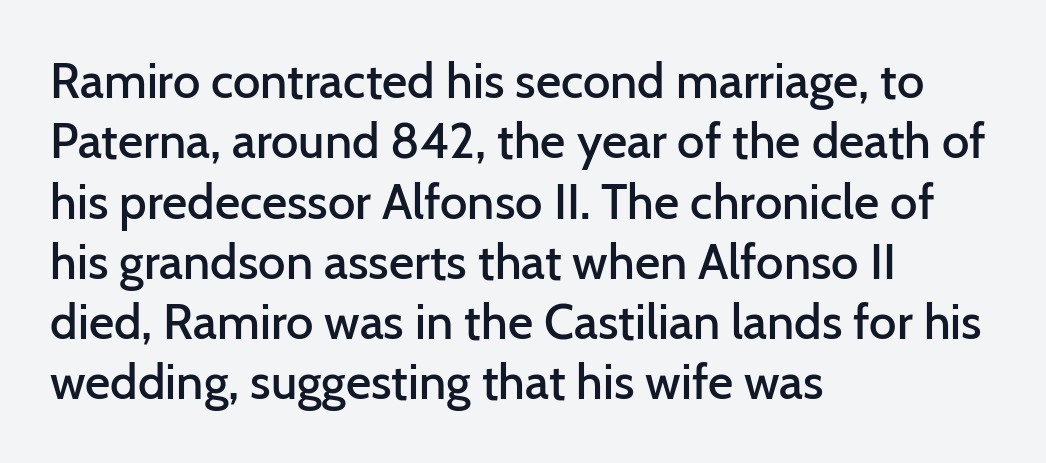
Q: Is the text bold? A: Semi-bold.
Q: Is the text italic (slanted)? A: No, it is upright.
Q: Is the typeface a serif or a sans-serif typeface? A: Sans-serif.
Q: Is the text underlined? A: No.
Q: How is the paragraph aligned? A: Left-aligned.
Q: Is the spacing between letters normal or unusually wide? A: Normal.
Q: Width (condensed, normal, or wide)? A: Normal.
Q: Stroke contrast? A: Low.
Q: x-height? A: Medium.
Q: Monospaced? A: No.
